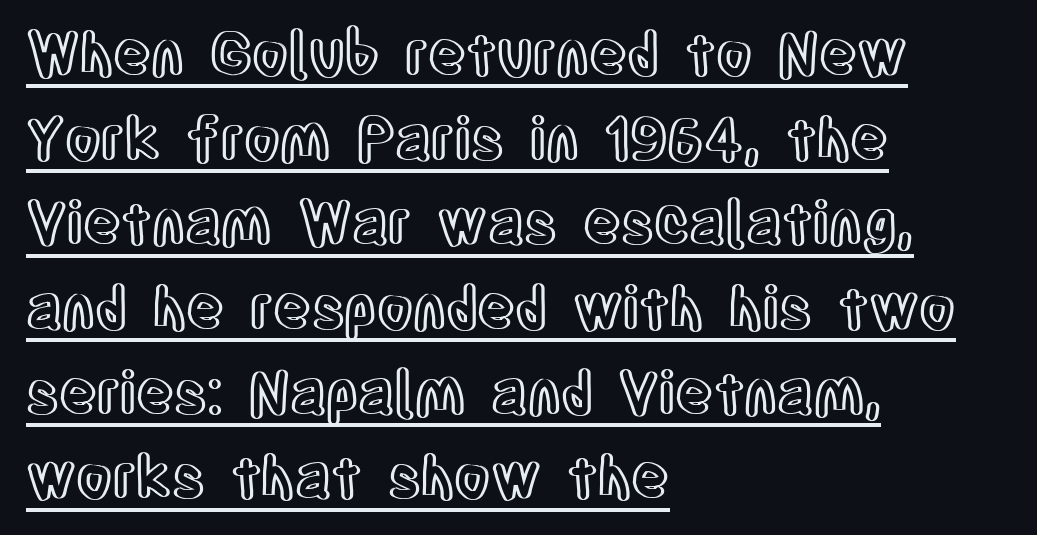
Teacher's note: observe the even left margin — that is flush-left alignment. The line texture is even and compact thanks to regular tracking. This sample carries an underscore along the baseline area. This sample has the flowing, uneven cadence of proportional lettering.
